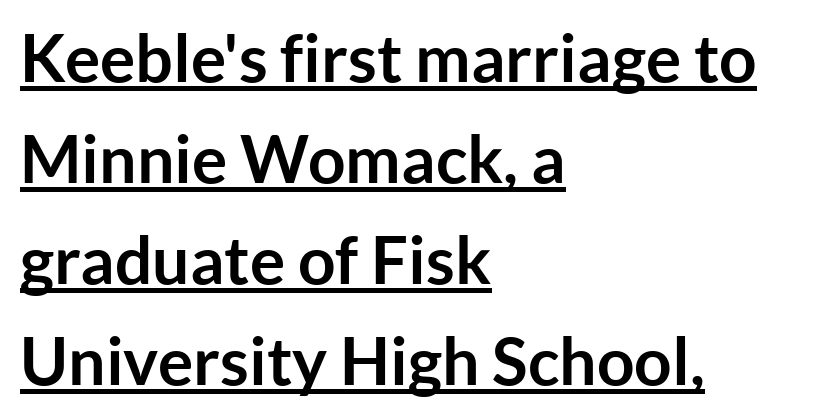
A normal amount of white space separates one row of letters from the next. The characters look thick and weighty, a clear bold. A typographer would call this underscored text. The line texture is even and compact thanks to regular tracking.
